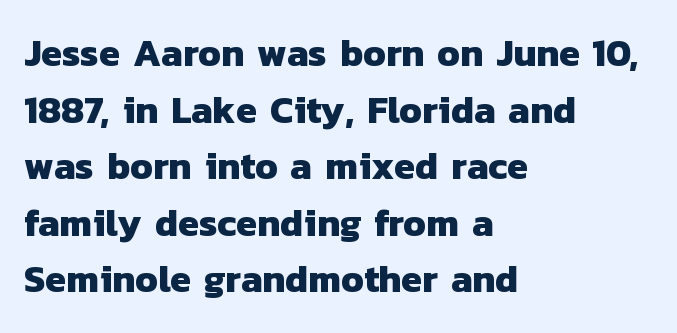
Q: Is the text bold? A: Yes.
Q: Is the typeface a serif or a sans-serif typeface? A: Sans-serif.
Q: Is the text underlined? A: No.
Q: How is the paragraph aligned? A: Left-aligned.
Q: Is the spacing between letters normal or unusually wide? A: Normal.
Q: Is the spacing between lines tight, normal or loose? A: Normal.
Q: Width (condensed, normal, or wide)? A: Normal.
Q: Stroke contrast? A: Low.
Q: x-height? A: Medium.
Q: Monospaced? A: No.
